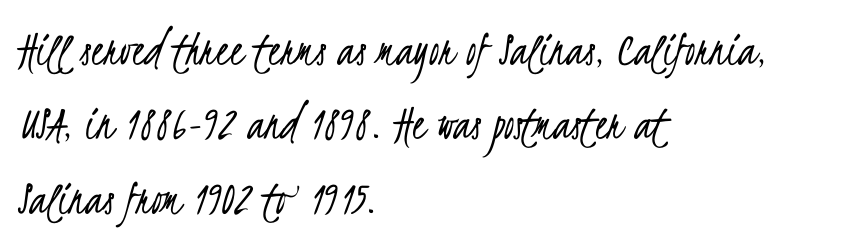
{"serif": "no", "bold": "no", "weight": "light", "width": "condensed", "stroke_contrast": "low", "x_height": "small", "monospaced": "no", "underline": "no", "align": "left", "line_spacing": "normal", "line_spacing_ratio": 1.46, "letter_spacing": "normal", "letter_spacing_em": 0.0, "glyph_px": 51}
